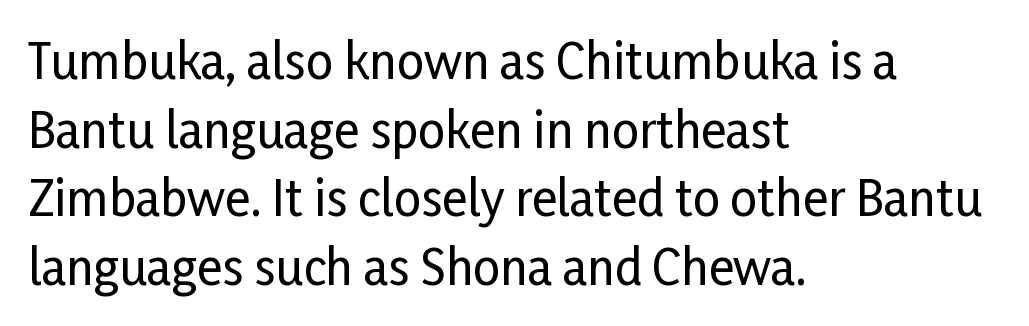
{"serif": "no", "italic": "no", "width": "condensed", "stroke_contrast": "low", "x_height": "medium", "monospaced": "no", "underline": "no", "align": "left", "line_spacing": "normal", "line_spacing_ratio": 1.43, "letter_spacing": "normal", "letter_spacing_em": 0.0, "glyph_px": 48}
